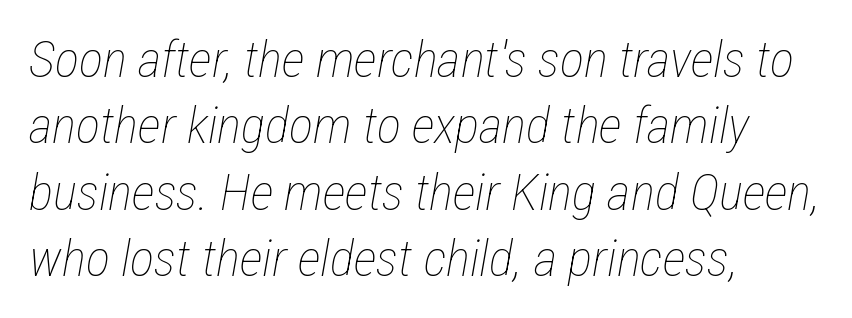
Q: Is the text bold? A: No.
Q: Is the text italic (slanted)? A: Yes, it leans right by about 12 degrees.
Q: Is the text underlined? A: No.
Q: How is the paragraph aligned? A: Left-aligned.
Q: Is the spacing between letters normal or unusually wide? A: Normal.
Q: Is the spacing between lines tight, normal or loose? A: Normal.
Q: Width (condensed, normal, or wide)? A: Condensed.
Q: Stroke contrast? A: Low.
Q: x-height? A: Medium.
Q: Monospaced? A: No.
